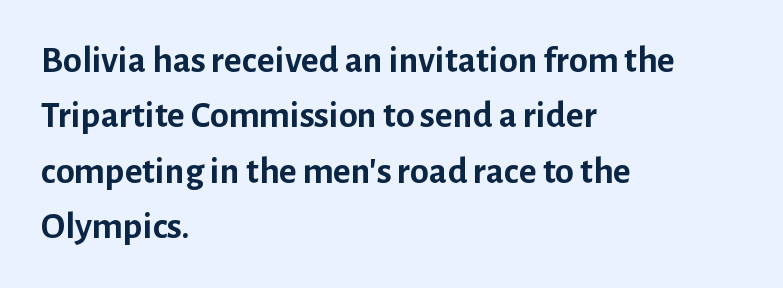
{"serif": "no", "italic": "no", "bold": "yes", "weight": "semibold", "width": "normal", "stroke_contrast": "low", "x_height": "medium", "monospaced": "no", "underline": "no", "align": "left", "line_spacing": "normal", "line_spacing_ratio": 1.46, "letter_spacing": "normal", "letter_spacing_em": 0.0, "glyph_px": 38}
